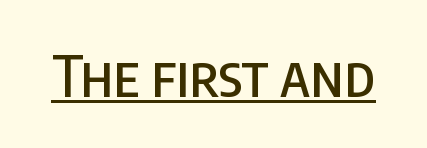
The font family rendered here belongs to the sans-serif group. Notice how a bar underscores the lettering throughout. Posture: straight, roman, zero tilt. Looks like regular typesetting: each glyph gets only the width it needs. Inter-character spacing is left at the font's built-in metrics.
